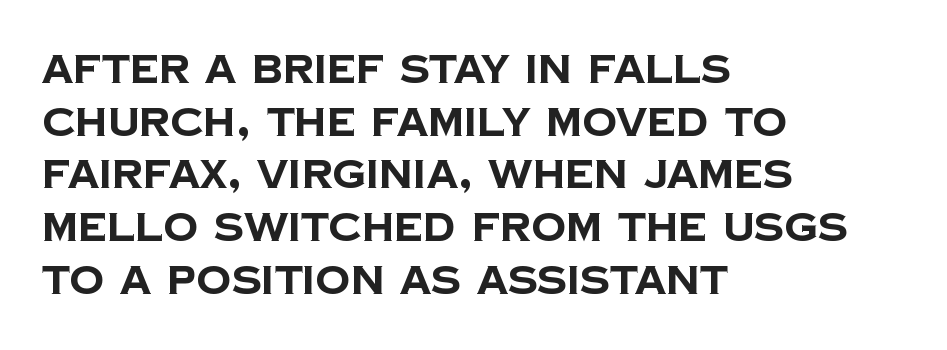
The image shows 39 px bold sans-serif type; set left-aligned, normal line spacing (1.35x), normal letter spacing, not underlined; low stroke contrast and a large x-height.
